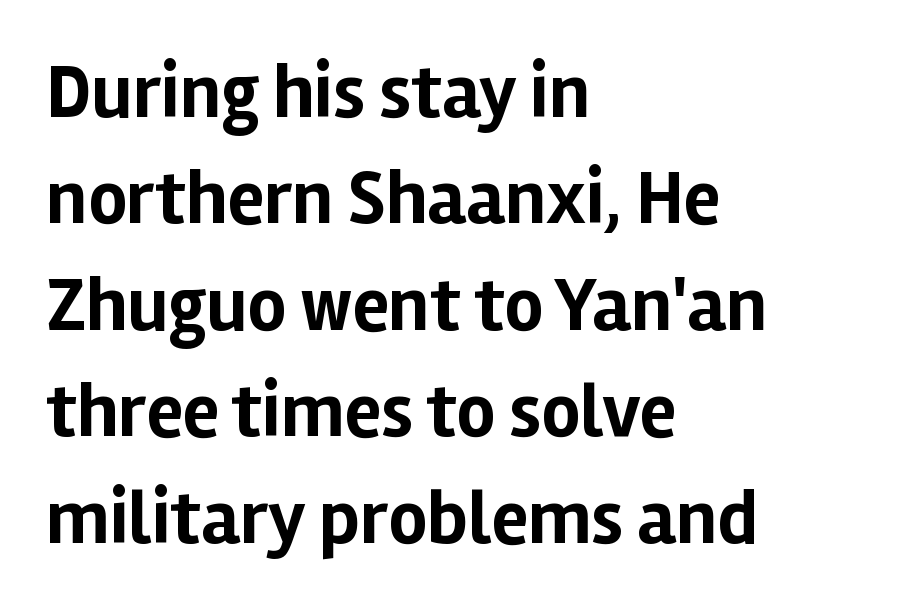
{"serif": "no", "italic": "no", "bold": "yes", "weight": "bold", "width": "normal", "stroke_contrast": "low", "x_height": "medium", "monospaced": "no", "underline": "no", "align": "left", "line_spacing": "normal", "line_spacing_ratio": 1.4, "letter_spacing": "normal", "letter_spacing_em": 0.0, "glyph_px": 76}
